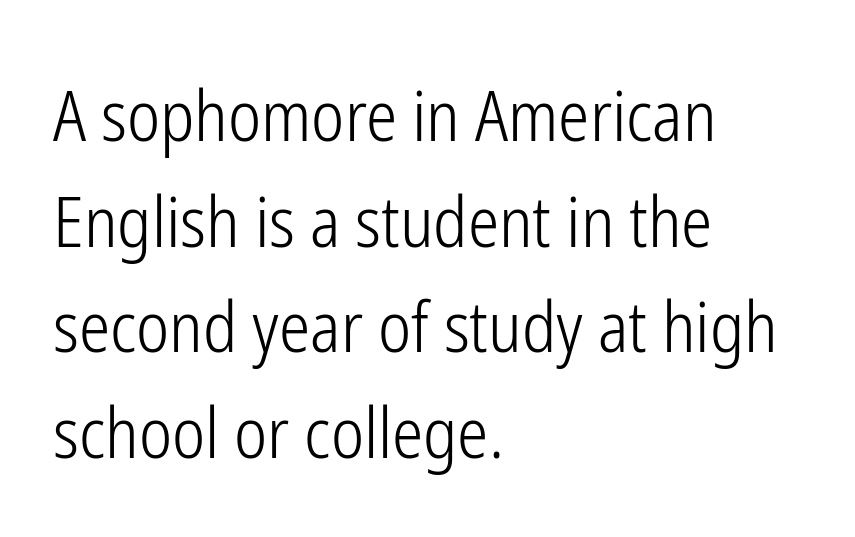
The image shows 70 px light, condensed sans-serif type, upright; set left-aligned, normal line spacing (1.51x), normal letter spacing, not underlined; low stroke contrast and a medium x-height.
